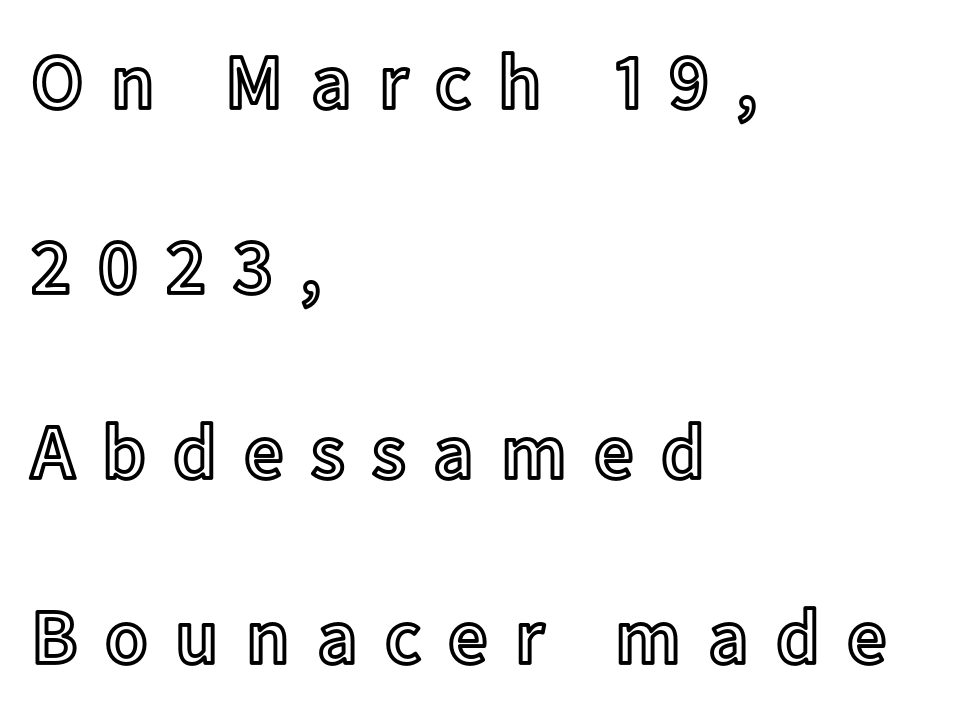
Q: Is the text italic (slanted)? A: No, it is upright.
Q: Is the text underlined? A: No.
Q: How is the paragraph aligned? A: Left-aligned.
Q: Is the spacing between letters normal or unusually wide? A: Unusually wide.
Q: Is the spacing between lines tight, normal or loose? A: Loose.
Q: Width (condensed, normal, or wide)? A: Normal.
Q: x-height? A: Medium.
Q: Monospaced? A: No.
